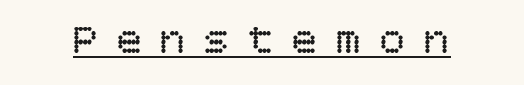
Q: Is the text bold? A: No.
Q: Is the text italic (slanted)? A: No, it is upright.
Q: Is the text underlined? A: Yes.
Q: Is the spacing between letters normal or unusually wide? A: Unusually wide.
Q: Width (condensed, normal, or wide)? A: Normal.
Q: Stroke contrast? A: Low.
Q: x-height? A: Large.
